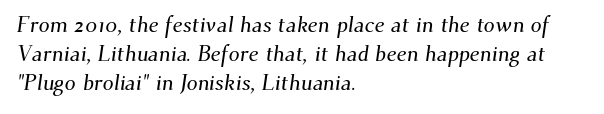
The image shows 22 px text type; set left-aligned, normal line spacing (1.32x), normal letter spacing, not underlined.
